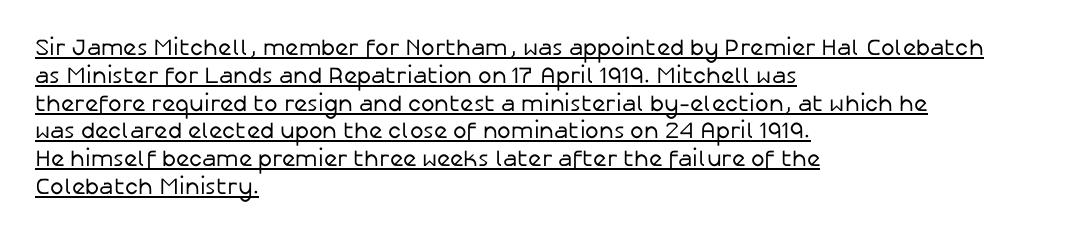
Q: Is the text bold? A: No.
Q: Is the text italic (slanted)? A: No, it is upright.
Q: Is the text underlined? A: Yes.
Q: How is the paragraph aligned? A: Left-aligned.
Q: Is the spacing between letters normal or unusually wide? A: Normal.
